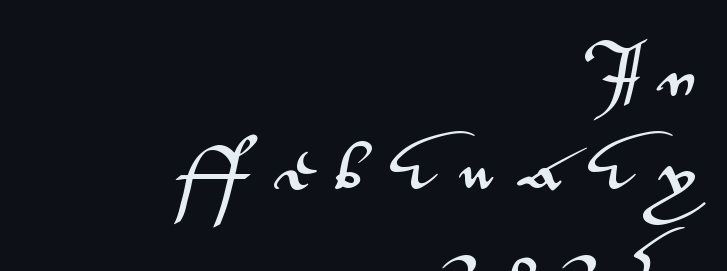
{"serif": "no", "width": "wide", "stroke_contrast": "medium", "x_height": "small", "monospaced": "no", "underline": "no", "align": "right", "line_spacing_ratio": 1.76, "letter_spacing": "wide", "letter_spacing_em": 0.47, "glyph_px": 53}
